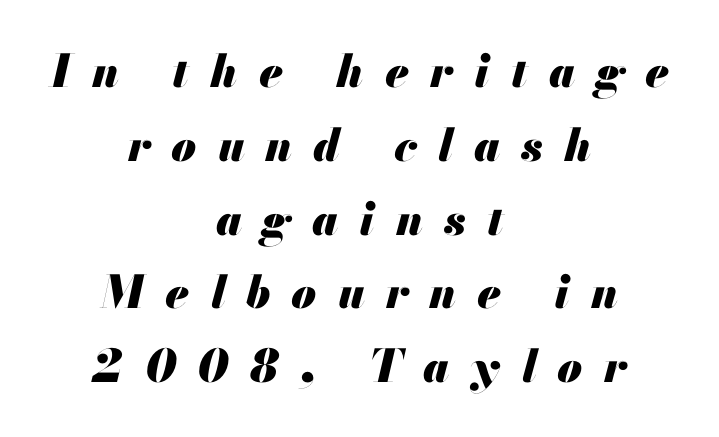
The image shows 45 px heavy type, italic (leaning right); set centered, normal line spacing (1.64x), unusually wide letter spacing (+0.47 em), not underlined; medium stroke contrast and a small x-height.
